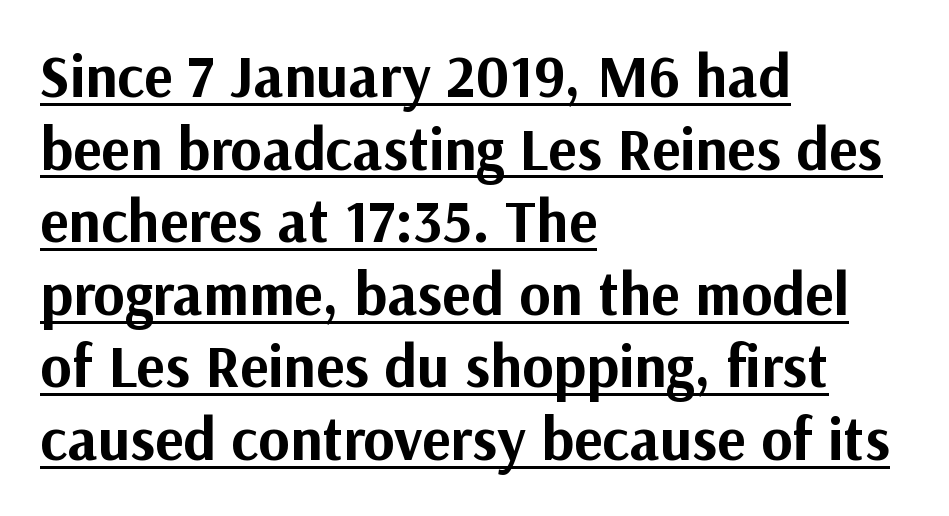
The lettering is marked with a stroke running underneath it. Each letter's strokes conclude bluntly, with no projecting serifs. The rendering uses natural spacing where letterforms have individual widths. On the weight axis this lands at bold, roughly 700.
